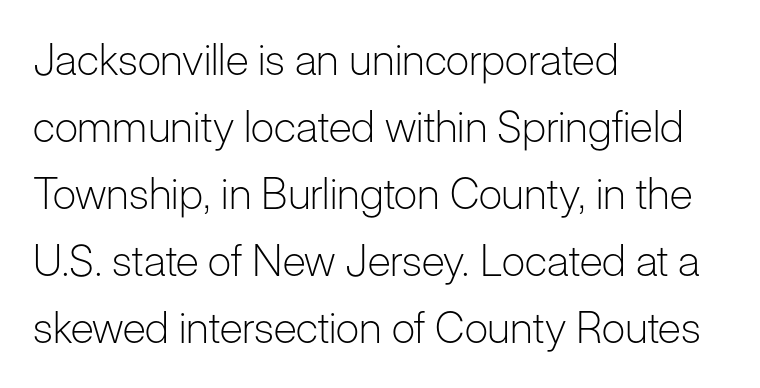
Q: Is the text bold? A: No.
Q: Is the text italic (slanted)? A: No, it is upright.
Q: Is the typeface a serif or a sans-serif typeface? A: Sans-serif.
Q: Is the text underlined? A: No.
Q: How is the paragraph aligned? A: Left-aligned.
Q: Is the spacing between letters normal or unusually wide? A: Normal.
Q: Is the spacing between lines tight, normal or loose? A: Normal.
Q: Width (condensed, normal, or wide)? A: Normal.
Q: Stroke contrast? A: Low.
Q: x-height? A: Medium.
Q: Monospaced? A: No.
